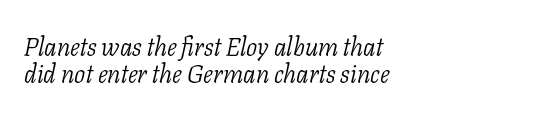
The image shows 25 px text type, italic (leaning right); set left-aligned, tight line spacing (1.1x), normal letter spacing, not underlined.
